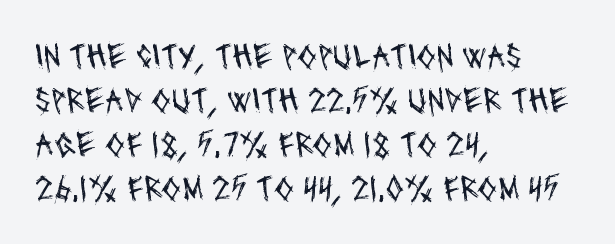
{"serif": "no", "bold": "no", "weight": "regular", "width": "condensed", "stroke_contrast": "medium", "x_height": "large", "monospaced": "no", "underline": "no", "align": "left", "line_spacing_ratio": 1.22, "letter_spacing": "normal", "letter_spacing_em": 0.0, "glyph_px": 36}
